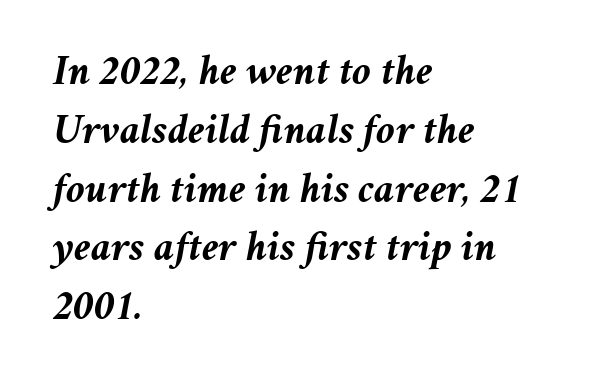
The string is rendered with underlining switched off. These lines were composed using italics. The gaps between neighbouring characters are ordinary and unremarkable. Each glyph is drawn with heavy, bold strokes. Proportional: the letters do not fall into vertical columns. Horizontally, the lines are justified to the leading edge only.
